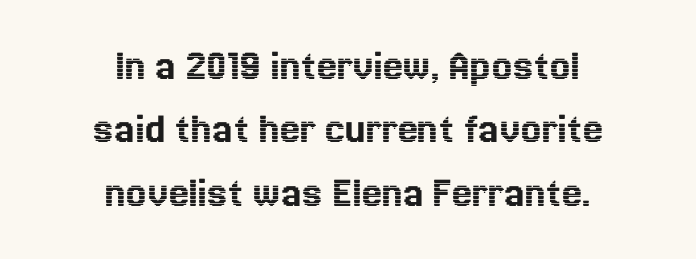
The image shows 45 px text type, upright; set centered, normal line spacing (1.41x), normal letter spacing, not underlined; a medium x-height.
